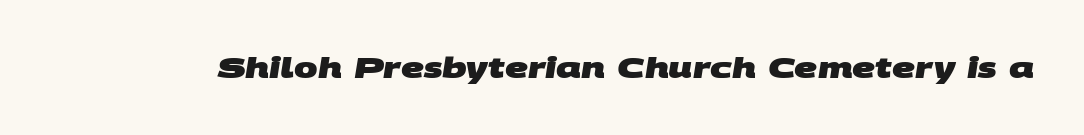
Q: Is the text bold? A: Yes.
Q: Is the typeface a serif or a sans-serif typeface? A: Sans-serif.
Q: Is the text underlined? A: No.
Q: Is the spacing between letters normal or unusually wide? A: Normal.
Q: Width (condensed, normal, or wide)? A: Wide.
Q: Stroke contrast? A: Medium.
Q: x-height? A: Large.
Q: Monospaced? A: No.
